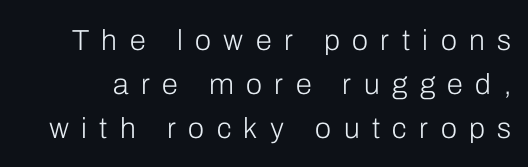
Q: Is the text bold? A: No.
Q: Is the text italic (slanted)? A: No, it is upright.
Q: Is the typeface a serif or a sans-serif typeface? A: Sans-serif.
Q: Is the text underlined? A: No.
Q: Is the spacing between letters normal or unusually wide? A: Unusually wide.
Q: Is the spacing between lines tight, normal or loose? A: Normal.
Q: Width (condensed, normal, or wide)? A: Normal.
Q: Stroke contrast? A: Low.
Q: x-height? A: Medium.
Q: Monospaced? A: No.
